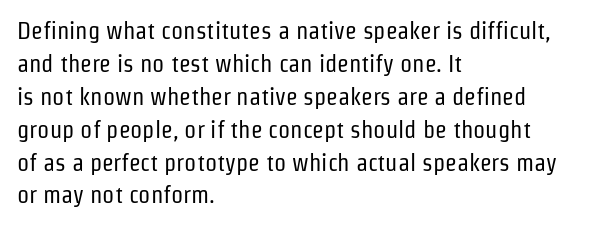
{"italic": "no", "bold": "no", "underline": "no", "align": "left", "line_spacing": "normal", "line_spacing_ratio": 1.37, "letter_spacing": "normal", "letter_spacing_em": 0.0, "glyph_px": 24}
